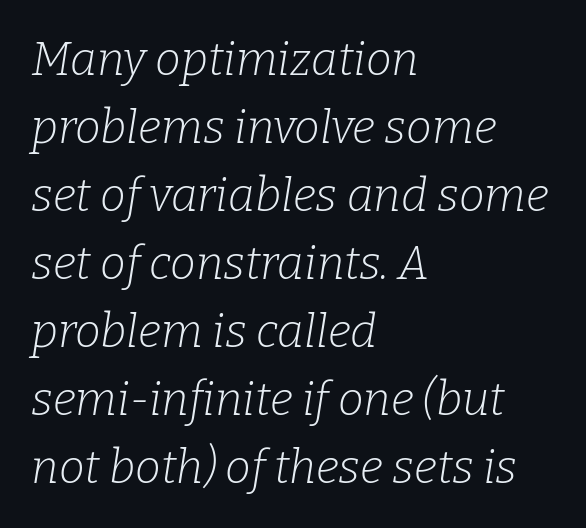
{"serif": "yes", "italic": "yes", "lean": "right", "slant_degrees": 9, "bold": "no", "weight": "light", "width": "normal", "stroke_contrast": "low", "x_height": "medium", "monospaced": "no", "underline": "no", "align": "left", "line_spacing": "normal", "line_spacing_ratio": 1.48, "letter_spacing": "normal", "letter_spacing_em": 0.0, "glyph_px": 46}
